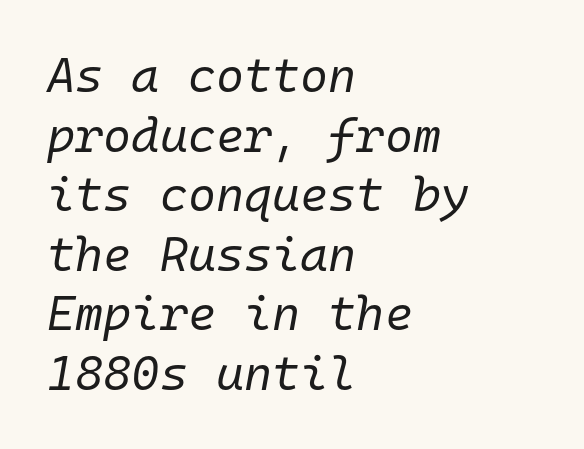
The face used here is rendered with its standard letterfit. A classic flush-left, rag-right setting is used for this passage. Spacing verdict: monospaced, one width for all characters. Anything drawn beneath the words? Only blank space.
